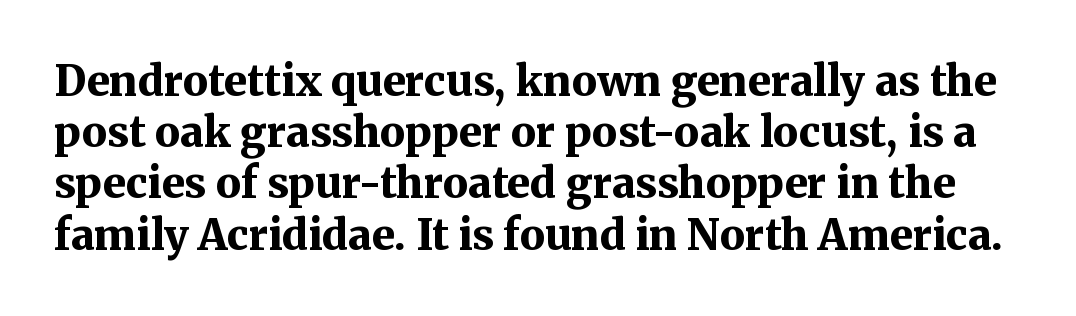
The image shows 42 px bold serif type, upright; set line spacing 1.22x, normal letter spacing, not underlined; medium stroke contrast and a medium x-height.
